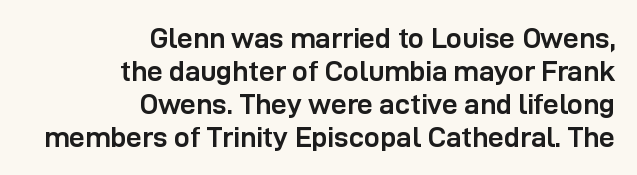
Q: Is the text bold? A: Yes.
Q: Is the text italic (slanted)? A: No, it is upright.
Q: Is the typeface a serif or a sans-serif typeface? A: Sans-serif.
Q: Is the text underlined? A: No.
Q: How is the paragraph aligned? A: Right-aligned.
Q: Is the spacing between letters normal or unusually wide? A: Normal.
Q: Width (condensed, normal, or wide)? A: Normal.
Q: Stroke contrast? A: Low.
Q: x-height? A: Medium.
Q: Monospaced? A: No.
